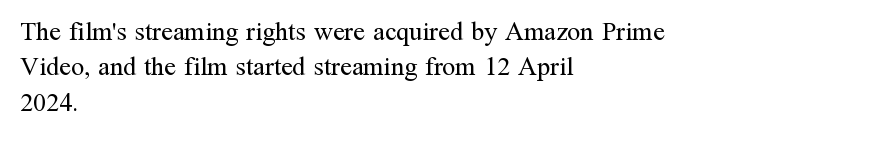
{"italic": "no", "bold": "no", "underline": "no", "align": "left", "line_spacing": "normal", "line_spacing_ratio": 1.36, "letter_spacing": "normal", "letter_spacing_em": 0.0, "glyph_px": 26}
